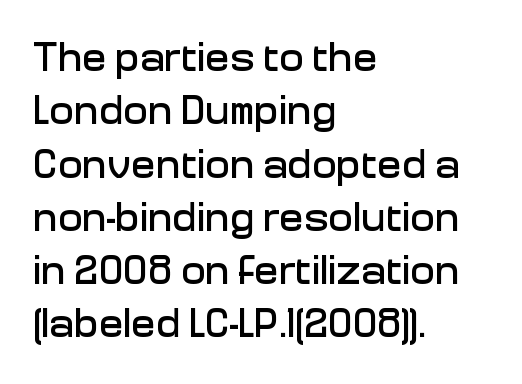
The image shows 41 px sans-serif type, upright; set left-aligned, normal line spacing (1.3x), normal letter spacing, not underlined; low stroke contrast and a medium x-height.
